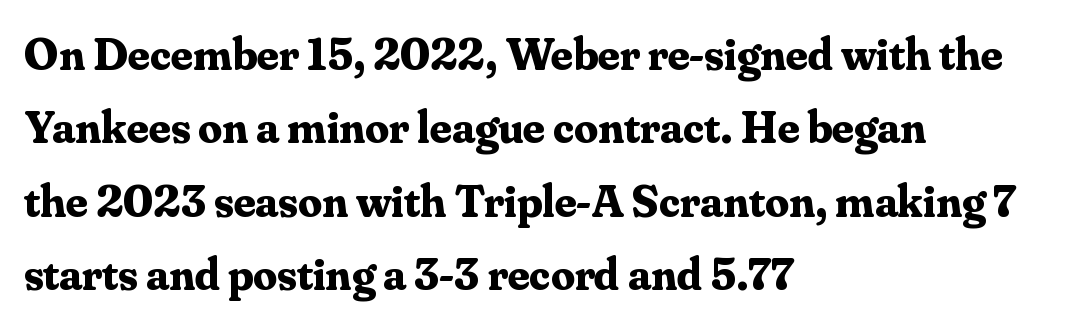
{"serif": "yes", "italic": "no", "bold": "yes", "weight": "bold", "width": "normal", "stroke_contrast": "medium", "x_height": "small", "monospaced": "no", "underline": "no", "align": "left", "line_spacing": "normal", "line_spacing_ratio": 1.56, "letter_spacing": "normal", "letter_spacing_em": 0.0, "glyph_px": 47}
